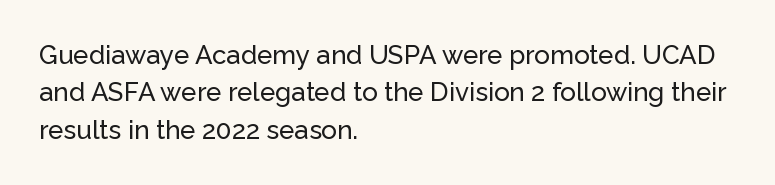
Q: Is the text italic (slanted)? A: No, it is upright.
Q: Is the text underlined? A: No.
Q: How is the paragraph aligned? A: Left-aligned.
Q: Is the spacing between letters normal or unusually wide? A: Normal.
Q: Is the spacing between lines tight, normal or loose? A: Normal.
